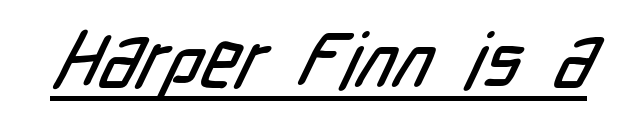
The image shows 77 px condensed sans-serif type; set normal letter spacing, underlined; low stroke contrast and a medium x-height.
